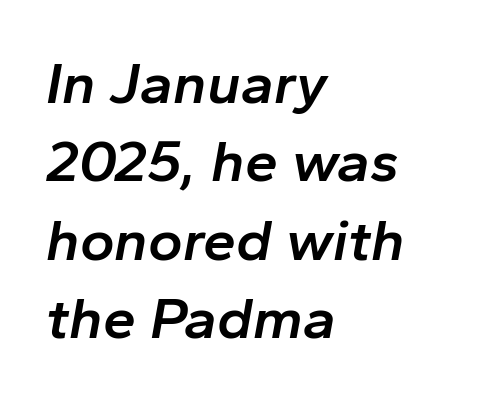
The glyphs look as if they've been sheared to an angle. The letters are semibold — heavier than regular but short of a full bold. Underlining? Definitely not there. Left-aligned paragraph, ragged on the right. Proportional: the letters do not fall into vertical columns.
